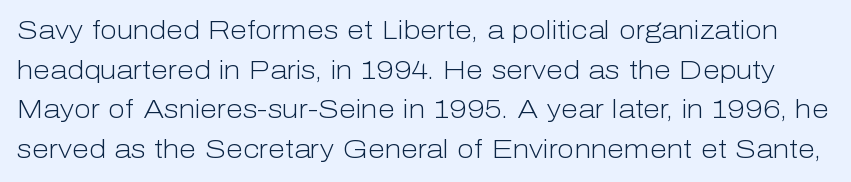
The image shows 25 px text type, upright; set normal line spacing (1.59x), normal letter spacing, not underlined.
